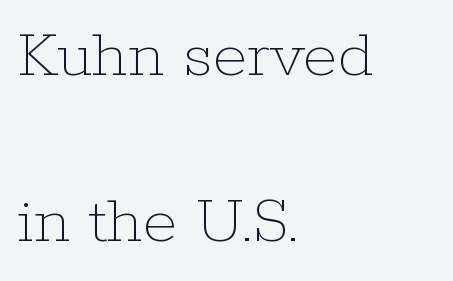
Q: Is the text bold? A: No.
Q: Is the text italic (slanted)? A: No, it is upright.
Q: Is the text underlined? A: No.
Q: How is the paragraph aligned? A: Left-aligned.
Q: Is the spacing between letters normal or unusually wide? A: Normal.
Q: Is the spacing between lines tight, normal or loose? A: Loose.
Q: Width (condensed, normal, or wide)? A: Normal.
Q: Stroke contrast? A: Low.
Q: x-height? A: Medium.
Q: Monospaced? A: No.
